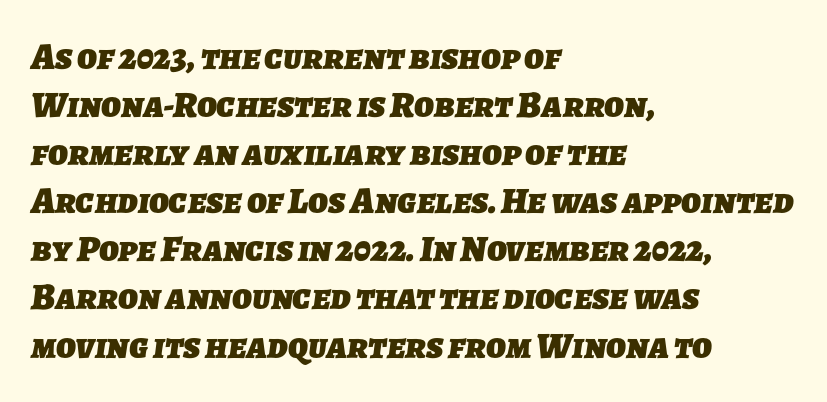
The image shows 37 px heavy sans-serif type; set left-aligned, normal line spacing (1.3x), normal letter spacing, not underlined; low stroke contrast and a medium x-height.
